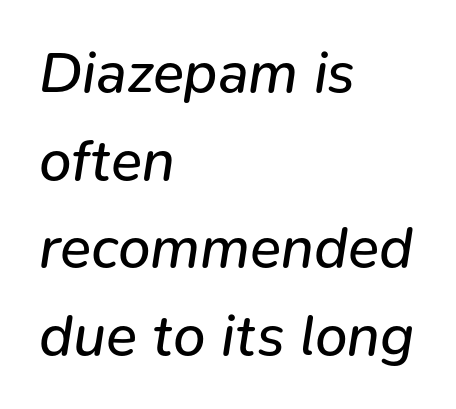
The image shows 58 px regular-weight type, italic (leaning right); set left-aligned, normal line spacing (1.51x), normal letter spacing, not underlined; low stroke contrast and a medium x-height.
